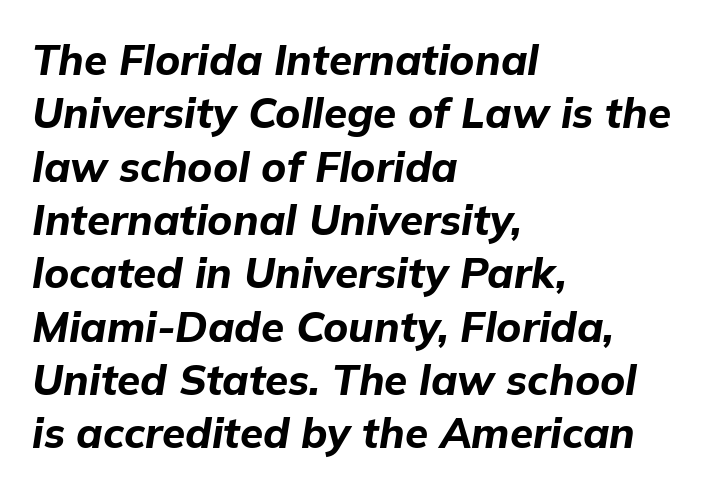
Q: Is the text bold? A: Yes.
Q: Is the text italic (slanted)? A: Yes, it leans right by about 9 degrees.
Q: Is the text underlined? A: No.
Q: How is the paragraph aligned? A: Left-aligned.
Q: Is the spacing between letters normal or unusually wide? A: Normal.
Q: Is the spacing between lines tight, normal or loose? A: Normal.
Q: Width (condensed, normal, or wide)? A: Normal.
Q: Stroke contrast? A: Low.
Q: x-height? A: Medium.
Q: Monospaced? A: No.
